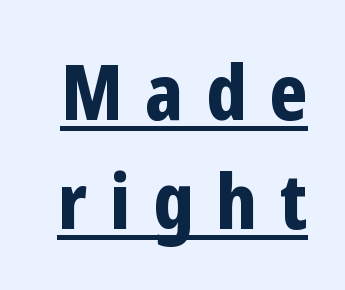
Observe the absence of serifs on each vertical stroke in this sample. Compared with an ordinary text face, these strokes are far heavier — a full bold. The line-height multiplier appears to be the usual default. The letters advance in unequal steps, a hallmark of proportional type. Posture: upright roman. The rendered words wear a rule along their underside.
